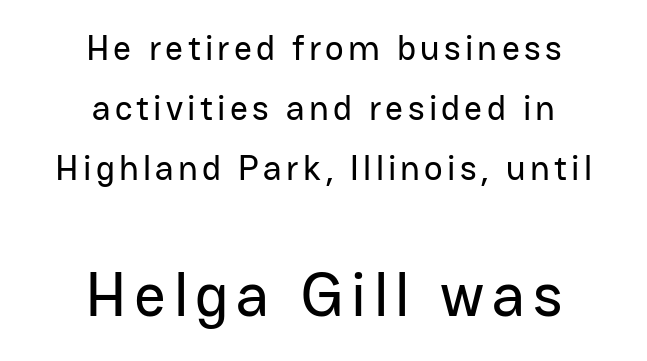
Q: Is the text italic (slanted)? A: No, it is upright.
Q: Is the typeface a serif or a sans-serif typeface? A: Sans-serif.
Q: Is the text underlined? A: No.
Q: How is the paragraph aligned? A: Centered.
Q: Which block of text is set in a larger size, the first (top) or the second (bottom)? A: The second (bottom) one.
Q: Width (condensed, normal, or wide)? A: Normal.
Q: Stroke contrast? A: Low.
Q: x-height? A: Medium.
Q: Monospaced? A: No.
